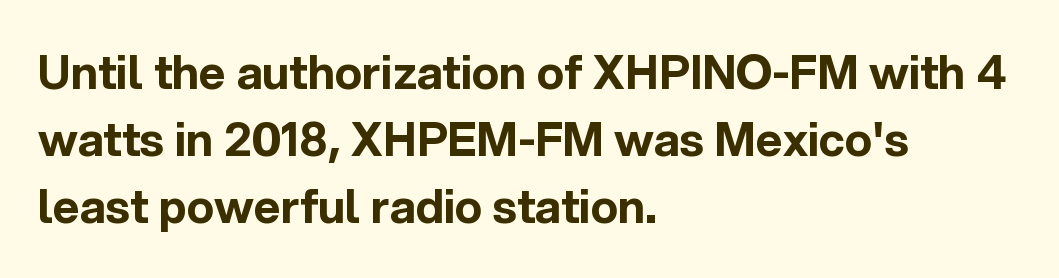
{"serif": "no", "italic": "no", "bold": "yes", "weight": "bold", "width": "normal", "x_height": "medium", "monospaced": "no", "underline": "no", "align": "left", "line_spacing": "normal", "line_spacing_ratio": 1.46, "letter_spacing": "normal", "letter_spacing_em": 0.0, "glyph_px": 46}
